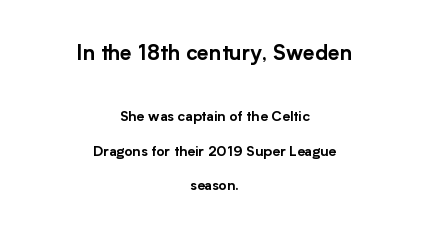
Q: Is the text italic (slanted)? A: No, it is upright.
Q: Is the text underlined? A: No.
Q: How is the paragraph aligned? A: Centered.
Q: Is the spacing between letters normal or unusually wide? A: Normal.
Q: Is the spacing between lines tight, normal or loose? A: Loose.
Q: Which block of text is set in a larger size, the first (top) or the second (bottom)? A: The first (top) one.
